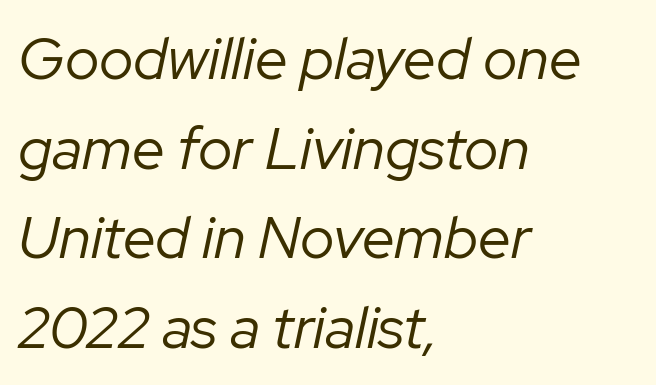
The image shows 59 px regular-weight type, italic (leaning right); set left-aligned, normal line spacing (1.52x), normal letter spacing, not underlined; low stroke contrast and a medium x-height.
